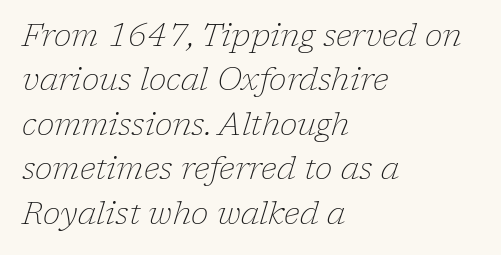
{"serif": "yes", "italic": "yes", "lean": "right", "slant_degrees": 17, "bold": "no", "weight": "thin", "width": "normal", "stroke_contrast": "low", "x_height": "medium", "monospaced": "no", "underline": "no", "align": "left", "line_spacing": "normal", "line_spacing_ratio": 1.39, "letter_spacing": "normal", "letter_spacing_em": 0.0, "glyph_px": 32}
